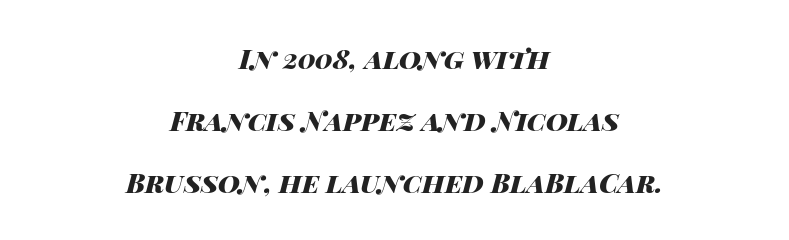
The lines are quadded center. Letters rest on an invisible, unmarked baseline. In terms of letterspacing, this is plain default setting. Typesetter's note: full bold, strokes at maximum text heaviness. Slant detected: the letters are inclined. Notice the wide empty band between every row — that's loose leading.
